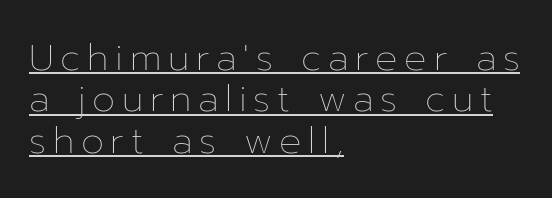
Style check: upright. Line starts are locked; line ends wander. In terms of leading, this rendering errs on the cramped side. Has an underline been added? It has. Looks like regular typesetting: each glyph gets only the width it needs. This reads as an unemphasized weight, regular at the heaviest.
